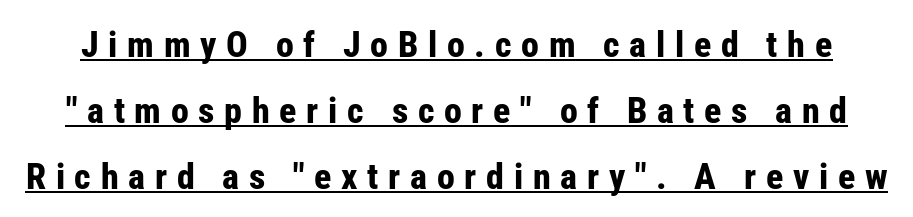
{"serif": "no", "italic": "no", "bold": "yes", "weight": "bold", "width": "condensed", "stroke_contrast": "low", "x_height": "medium", "monospaced": "no", "underline": "yes", "line_spacing_ratio": 1.83, "letter_spacing": "wide", "letter_spacing_em": 0.27, "glyph_px": 36}
